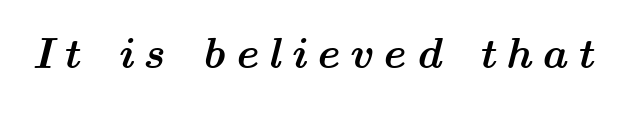
{"italic": "yes", "lean": "right", "slant_degrees": 14, "bold": "yes", "weight": "semibold", "width": "wide", "stroke_contrast": "medium", "x_height": "medium", "monospaced": "no", "underline": "no", "letter_spacing": "wide", "letter_spacing_em": 0.22, "glyph_px": 44}
